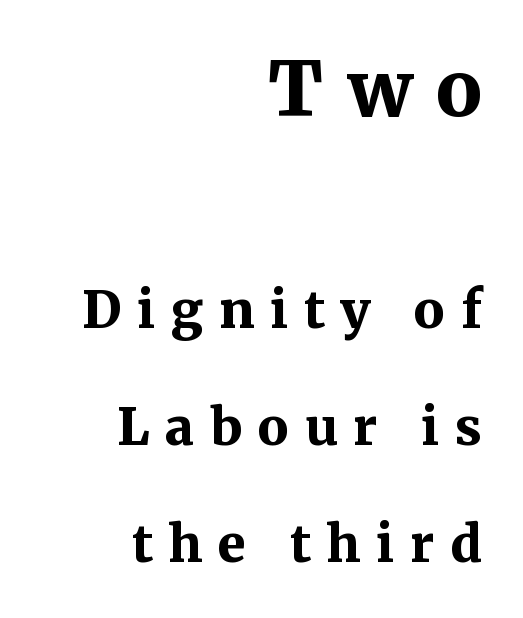
The image shows 76 px bold serif type, upright; set right-aligned, loose line spacing (2.3x), unusually wide letter spacing (+0.31 em), not underlined; the first (top) block is 1.49x larger; medium stroke contrast and a medium x-height.
